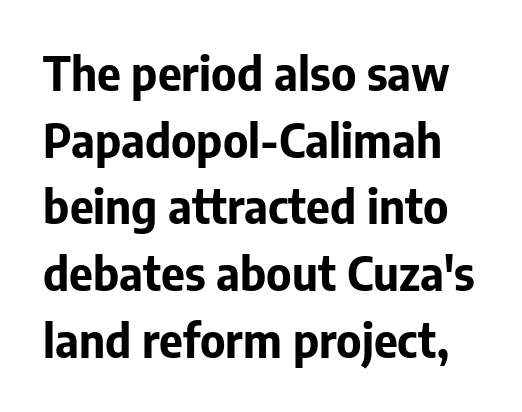
{"serif": "no", "italic": "no", "bold": "yes", "weight": "bold", "width": "normal", "stroke_contrast": "low", "x_height": "medium", "monospaced": "no", "underline": "no", "line_spacing": "normal", "line_spacing_ratio": 1.45, "letter_spacing": "normal", "letter_spacing_em": 0.0, "glyph_px": 46}
